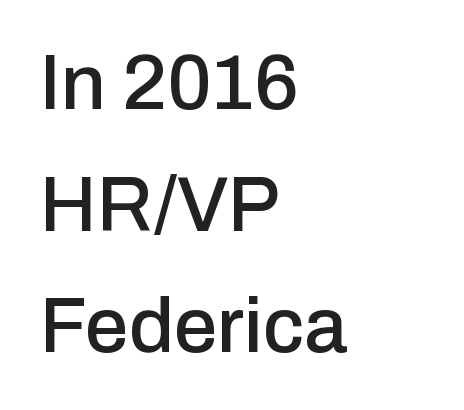
The image shows 78 px sans-serif type, upright; set left-aligned, normal line spacing (1.56x), normal letter spacing, not underlined; low stroke contrast and a medium x-height.
